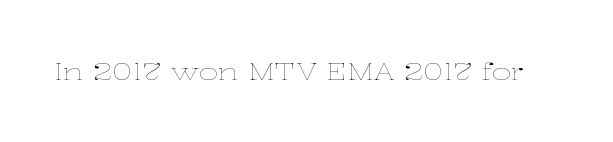
Only glyphs here, with clear space below each row. Notice how the stems are strictly vertical — no italics here. Between one letter and the next there's only the usual sliver of space. Is this a heavy cut? Hardly; it is regular or lighter.
